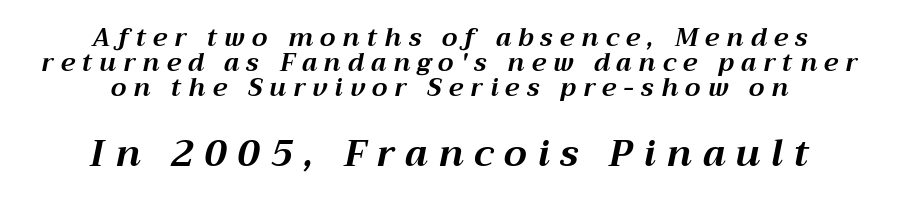
The image shows 37 px bold type, italic (leaning right); set centered, tight line spacing (1.01x), unusually wide letter spacing (+0.29 em), not underlined; the second (bottom) block is 1.48x larger; medium stroke contrast and a medium x-height.
